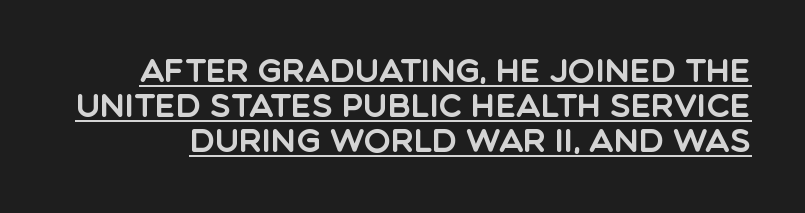
Q: Is the text italic (slanted)? A: No, it is upright.
Q: Is the typeface a serif or a sans-serif typeface? A: Sans-serif.
Q: Is the text underlined? A: Yes.
Q: Is the spacing between letters normal or unusually wide? A: Normal.
Q: Is the spacing between lines tight, normal or loose? A: Tight.
Q: Width (condensed, normal, or wide)? A: Normal.
Q: x-height? A: Large.
Q: Monospaced? A: No.
